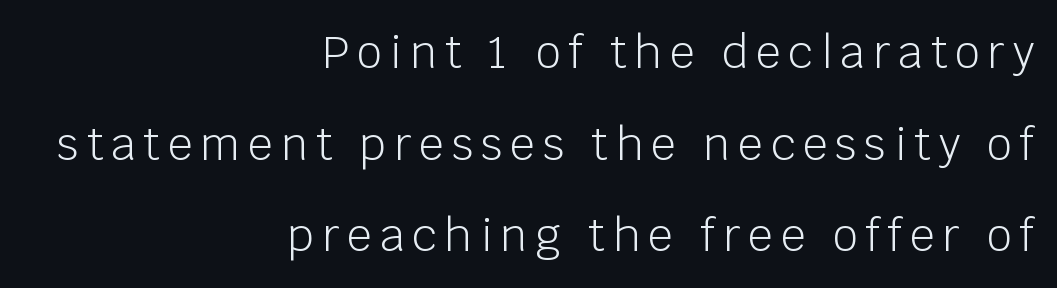
The image shows 44 px light sans-serif type, upright; set right-aligned, loose line spacing (2.08x), not underlined; low stroke contrast and a large x-height.
